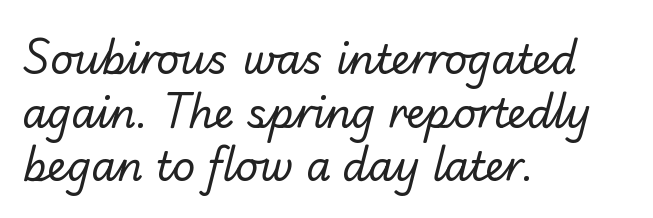
{"serif": "no", "bold": "no", "weight": "regular", "width": "normal", "stroke_contrast": "low", "x_height": "small", "monospaced": "no", "underline": "no", "align": "left", "line_spacing": "normal", "line_spacing_ratio": 1.34, "letter_spacing": "normal", "letter_spacing_em": 0.0, "glyph_px": 40}
